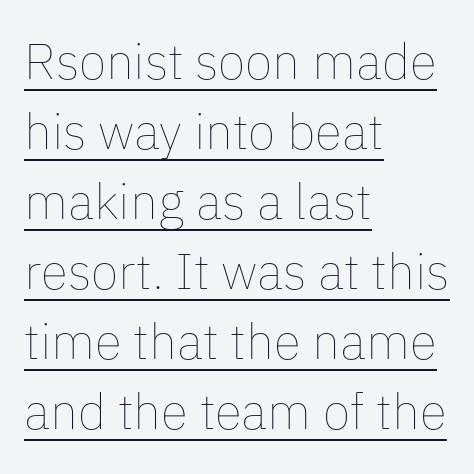
The image shows 50 px thin type, upright; set left-aligned, normal line spacing (1.4x), normal letter spacing, underlined; low stroke contrast and a medium x-height.
